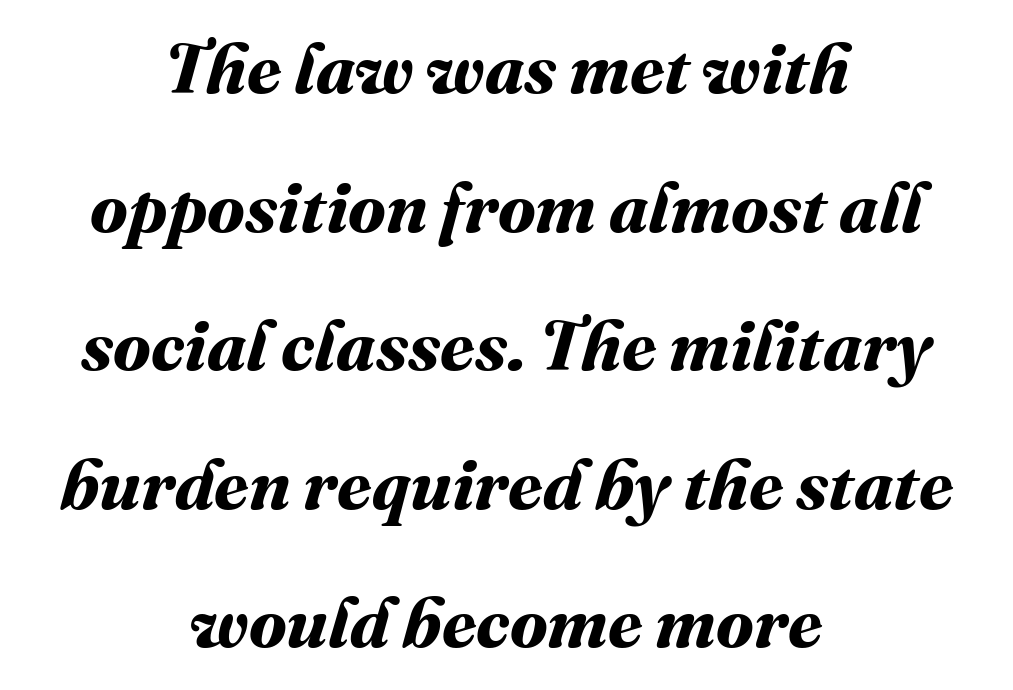
The letterforms sit shoulder to shoulder at normal distance. Each letter keeps its own natural width here, so spacing adapts to shape. Quick note: interline space is abundant. Descenders are the only things crossing below the line.
